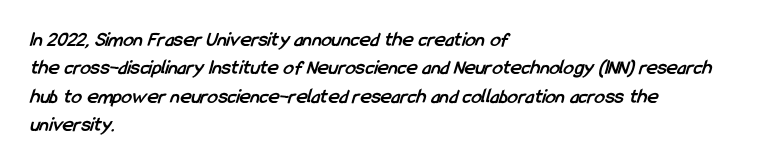
{"bold": "yes", "underline": "no", "align": "left", "line_spacing": "normal", "line_spacing_ratio": 1.35, "letter_spacing": "normal", "letter_spacing_em": 0.0, "glyph_px": 21}
